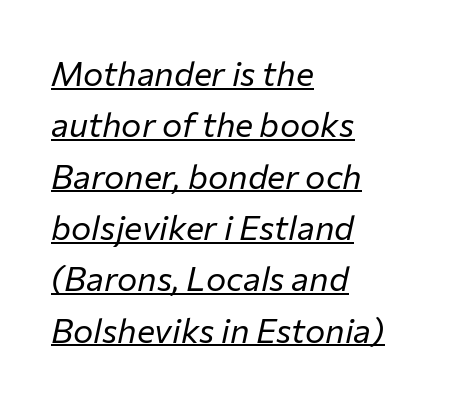
Q: Is the text bold? A: No.
Q: Is the text italic (slanted)? A: Yes, it leans right by about 12 degrees.
Q: Is the text underlined? A: Yes.
Q: How is the paragraph aligned? A: Left-aligned.
Q: Is the spacing between letters normal or unusually wide? A: Normal.
Q: Is the spacing between lines tight, normal or loose? A: Normal.
Q: Width (condensed, normal, or wide)? A: Normal.
Q: Stroke contrast? A: Low.
Q: x-height? A: Medium.
Q: Monospaced? A: No.
